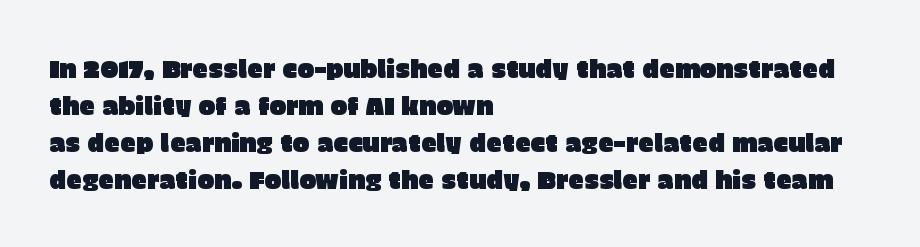
{"italic": "no", "underline": "no", "align": "left", "line_spacing": "normal", "line_spacing_ratio": 1.48, "letter_spacing": "normal", "letter_spacing_em": 0.0, "glyph_px": 25}
